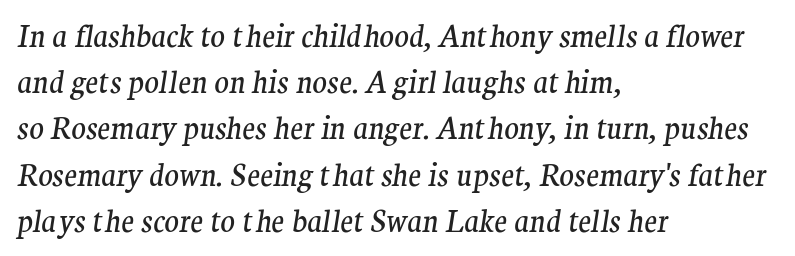
{"serif": "yes", "italic": "yes", "lean": "right", "slant_degrees": 9, "bold": "no", "weight": "regular", "width": "normal", "stroke_contrast": "medium", "x_height": "medium", "monospaced": "no", "underline": "no", "align": "left", "line_spacing": "normal", "line_spacing_ratio": 1.54, "letter_spacing": "normal", "letter_spacing_em": 0.0, "glyph_px": 30}
